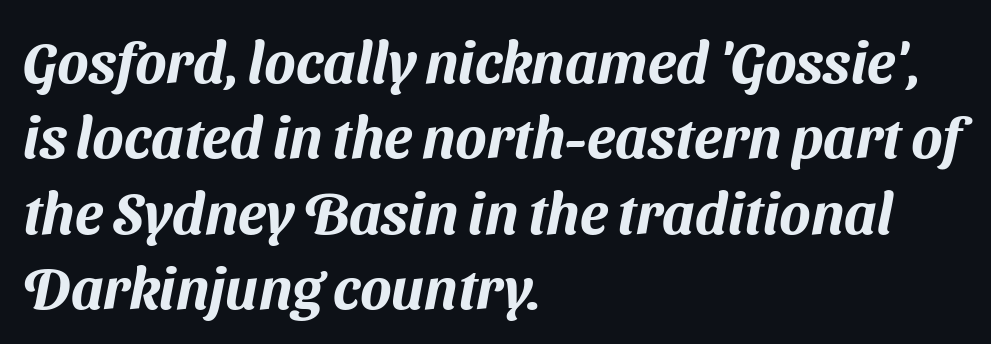
Q: Is the typeface a serif or a sans-serif typeface? A: Sans-serif.
Q: Is the text underlined? A: No.
Q: How is the paragraph aligned? A: Left-aligned.
Q: Is the spacing between letters normal or unusually wide? A: Normal.
Q: Is the spacing between lines tight, normal or loose? A: Normal.
Q: Width (condensed, normal, or wide)? A: Normal.
Q: Stroke contrast? A: Medium.
Q: x-height? A: Medium.
Q: Monospaced? A: No.
